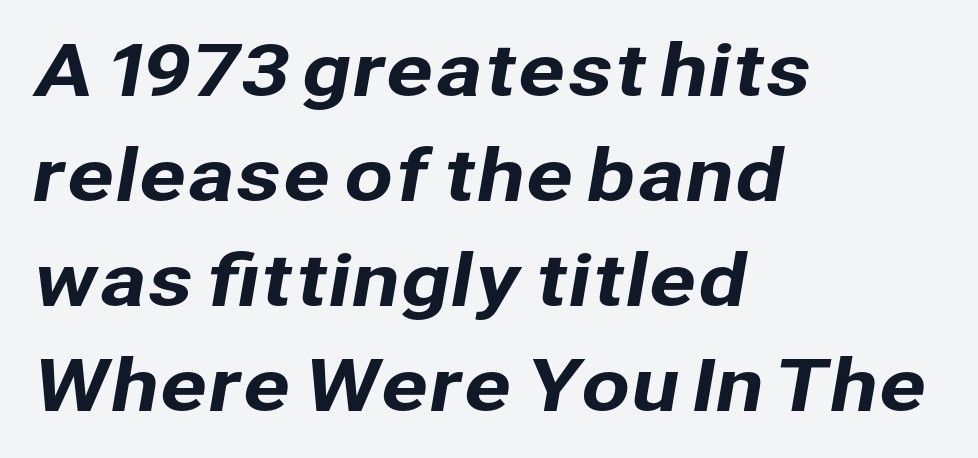
The image shows 71 px sans-serif type; set left-aligned, normal line spacing (1.48x), normal letter spacing, not underlined; low stroke contrast and a medium x-height.
